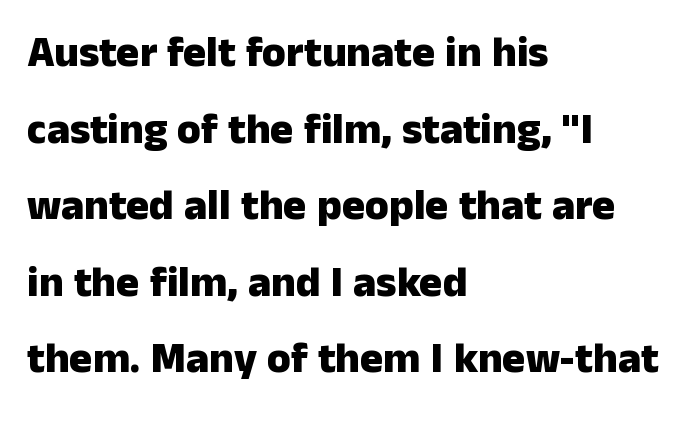
{"serif": "no", "italic": "no", "bold": "yes", "weight": "heavy", "width": "normal", "stroke_contrast": "low", "x_height": "medium", "monospaced": "no", "underline": "no", "align": "left", "line_spacing_ratio": 1.78, "letter_spacing": "normal", "letter_spacing_em": 0.0, "glyph_px": 43}
